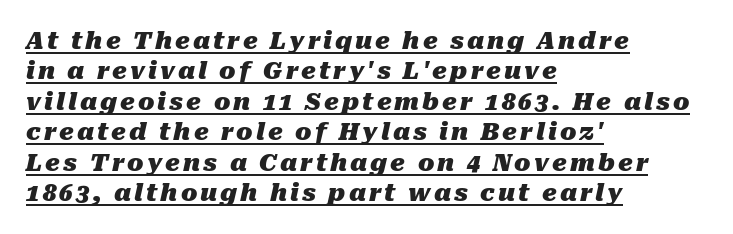
The image shows 24 px bold type, italic (leaning right); set left-aligned, normal line spacing (1.27x), underlined.
